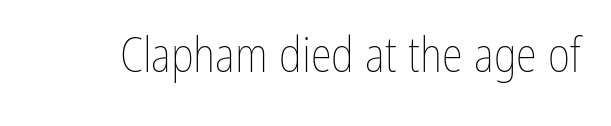
{"italic": "no", "bold": "no", "weight": "thin", "width": "condensed", "stroke_contrast": "low", "x_height": "medium", "monospaced": "no", "underline": "no", "letter_spacing": "normal", "letter_spacing_em": 0.0, "glyph_px": 48}
